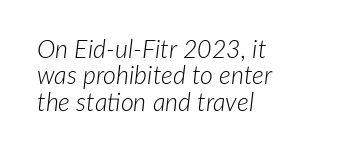
The image shows 25 px text type, italic (leaning right); set left-aligned, tight line spacing (1.06x), normal letter spacing, not underlined.
